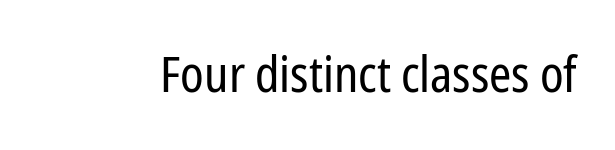
{"serif": "no", "italic": "no", "bold": "no", "weight": "regular", "width": "condensed", "stroke_contrast": "low", "x_height": "medium", "monospaced": "no", "underline": "no", "letter_spacing": "normal", "letter_spacing_em": 0.0, "glyph_px": 50}
